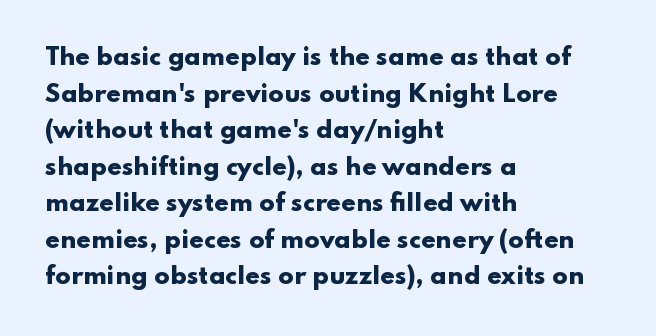
The image shows 23 px bold type, upright; set left-aligned, normal line spacing (1.59x), normal letter spacing, not underlined.
